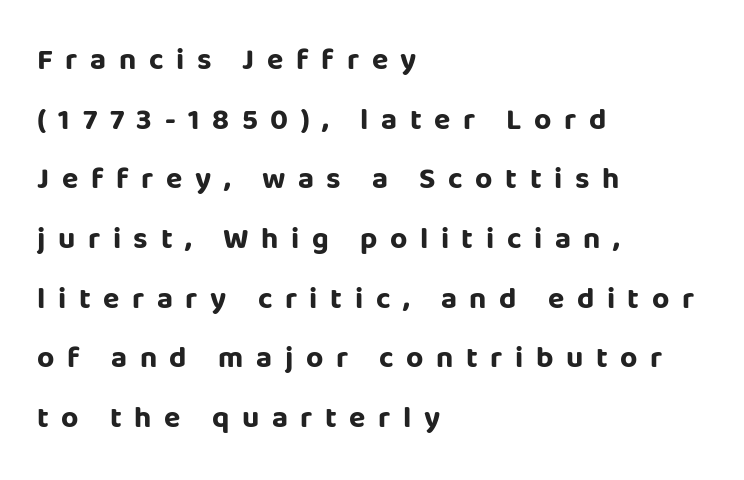
Q: Is the text bold? A: Yes.
Q: Is the text italic (slanted)? A: No, it is upright.
Q: Is the typeface a serif or a sans-serif typeface? A: Sans-serif.
Q: Is the text underlined? A: No.
Q: How is the paragraph aligned? A: Left-aligned.
Q: Is the spacing between letters normal or unusually wide? A: Unusually wide.
Q: Is the spacing between lines tight, normal or loose? A: Loose.
Q: Width (condensed, normal, or wide)? A: Normal.
Q: Stroke contrast? A: Low.
Q: x-height? A: Large.
Q: Monospaced? A: No.
